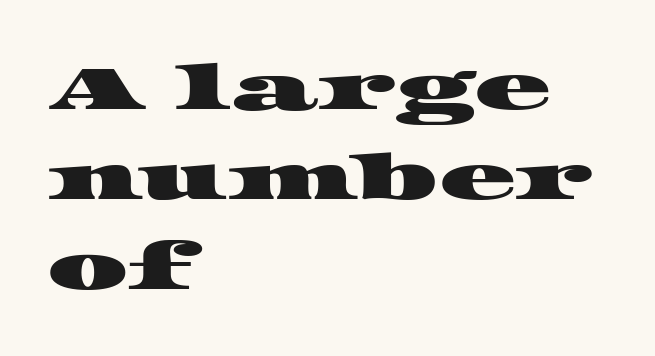
The image shows 64 px wide serif type; set left-aligned, normal line spacing (1.41x), normal letter spacing, not underlined; high stroke contrast and a large x-height.
